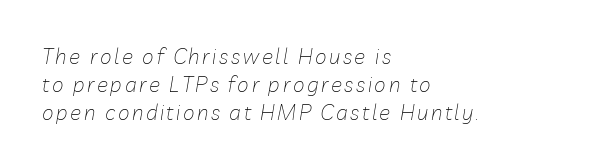
The image shows 21 px text type, italic (leaning right); set left-aligned, normal line spacing (1.33x), not underlined.
